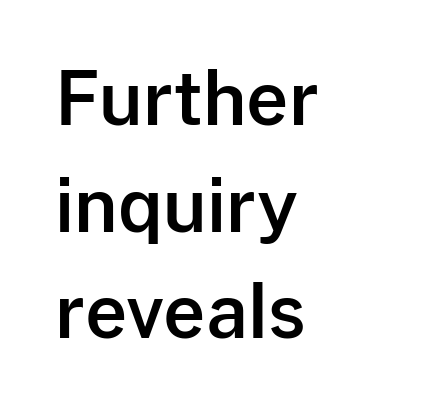
Q: Is the text italic (slanted)? A: No, it is upright.
Q: Is the typeface a serif or a sans-serif typeface? A: Sans-serif.
Q: Is the text underlined? A: No.
Q: How is the paragraph aligned? A: Left-aligned.
Q: Is the spacing between letters normal or unusually wide? A: Normal.
Q: Is the spacing between lines tight, normal or loose? A: Normal.
Q: Width (condensed, normal, or wide)? A: Normal.
Q: Stroke contrast? A: Low.
Q: x-height? A: Medium.
Q: Monospaced? A: No.
